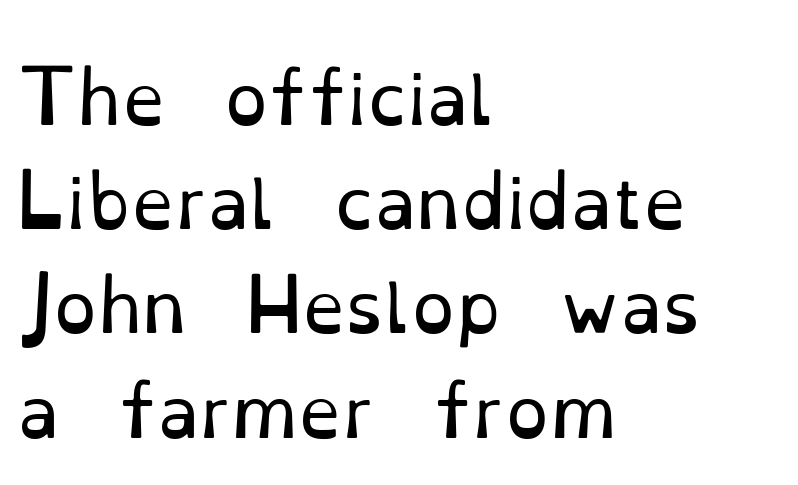
Q: Is the text bold? A: No.
Q: Is the text italic (slanted)? A: No, it is upright.
Q: Is the typeface a serif or a sans-serif typeface? A: Serif.
Q: Is the text underlined? A: No.
Q: How is the paragraph aligned? A: Left-aligned.
Q: Is the spacing between letters normal or unusually wide? A: Normal.
Q: Is the spacing between lines tight, normal or loose? A: Normal.
Q: Width (condensed, normal, or wide)? A: Normal.
Q: Stroke contrast? A: Low.
Q: x-height? A: Small.
Q: Monospaced? A: No.
